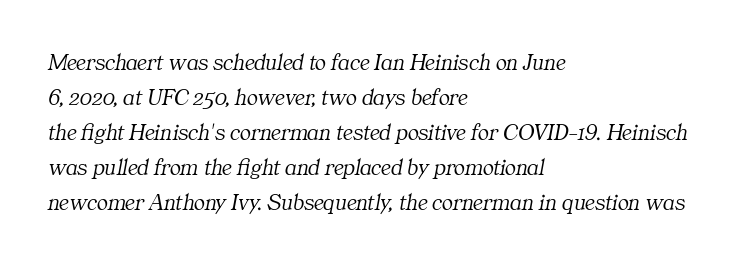
The image shows 23 px text type, italic (leaning right); set left-aligned, normal line spacing (1.52x), normal letter spacing, not underlined.
